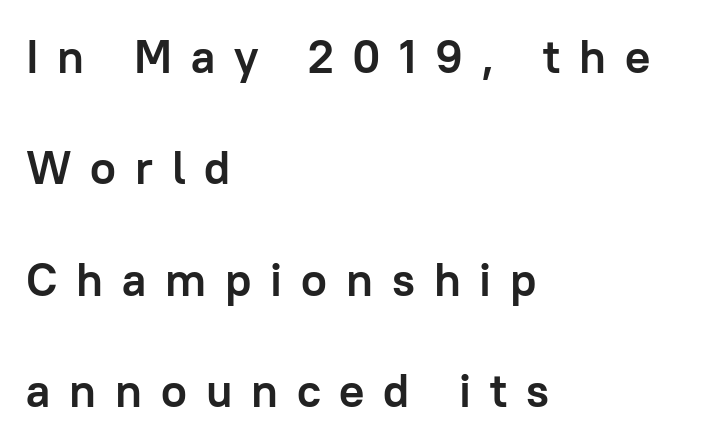
Posture: vertical. A typesetter would call this leading open, well beyond the default. The baseline area is clear. Letterform terminals end flat and unadorned throughout the passage.
